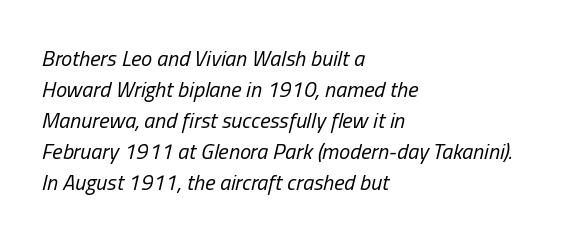
Q: Is the text bold? A: No.
Q: Is the text italic (slanted)? A: Yes, it leans right by about 13 degrees.
Q: Is the text underlined? A: No.
Q: How is the paragraph aligned? A: Left-aligned.
Q: Is the spacing between letters normal or unusually wide? A: Normal.
Q: Is the spacing between lines tight, normal or loose? A: Normal.
